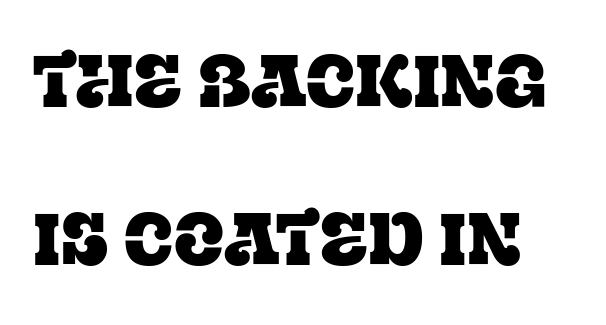
Note: serifs present on the glyphs. In terms of letterspacing, this is plain default setting. This sample trades compactness for vertical openness between lines. Varying glyph widths throughout — classic text-font behaviour. Vertical strokes here are truly vertical. Beneath every word, the page is bare.
